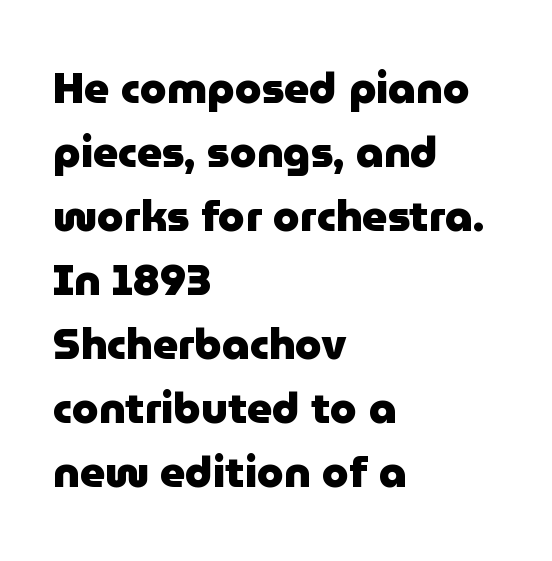
The letters stand straight up with perfectly vertical stems. The sample has been set heavy, in full bold. Here the glyphs are tracked normally, forming tight word shapes. Descenders hang freely into open space.
